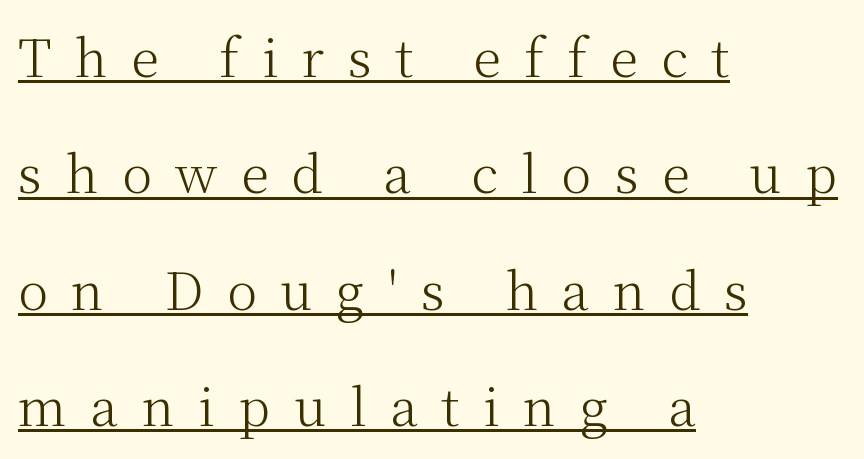
Q: Is the text bold? A: No.
Q: Is the text italic (slanted)? A: No, it is upright.
Q: Is the typeface a serif or a sans-serif typeface? A: Serif.
Q: Is the text underlined? A: Yes.
Q: How is the paragraph aligned? A: Left-aligned.
Q: Is the spacing between letters normal or unusually wide? A: Unusually wide.
Q: Is the spacing between lines tight, normal or loose? A: Loose.
Q: Width (condensed, normal, or wide)? A: Normal.
Q: Stroke contrast? A: Medium.
Q: x-height? A: Medium.
Q: Monospaced? A: No.
